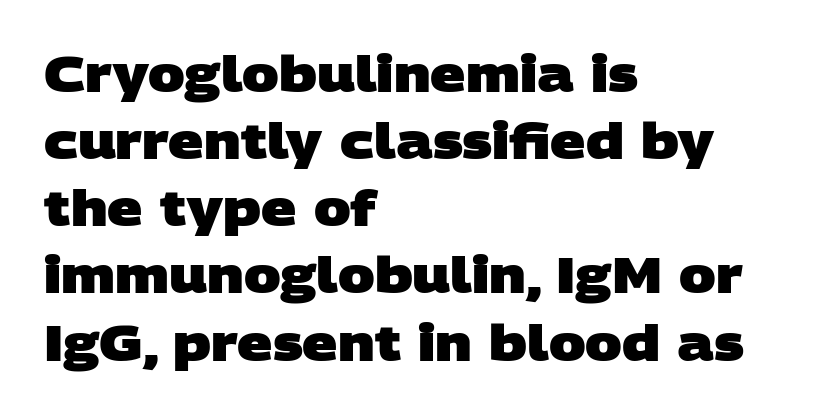
The image shows 49 px heavy, wide sans-serif type; set left-aligned, normal line spacing (1.37x), normal letter spacing, not underlined; low stroke contrast and a large x-height.
